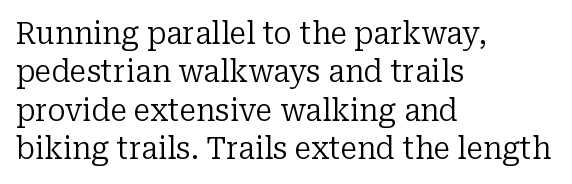
The image shows 30 px regular-weight serif type, upright; set left-aligned, normal line spacing (1.28x), normal letter spacing, not underlined; low stroke contrast and a medium x-height.
